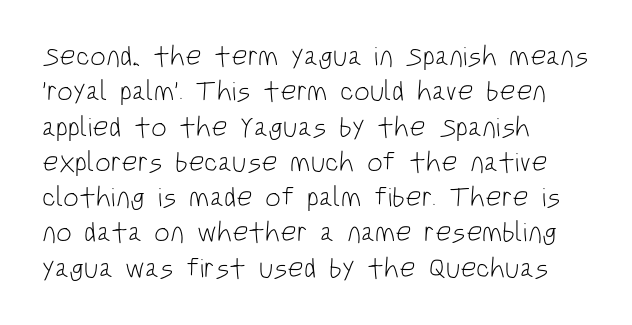
Q: Is the text bold? A: No.
Q: Is the text italic (slanted)? A: No, it is upright.
Q: Is the typeface a serif or a sans-serif typeface? A: Sans-serif.
Q: Is the text underlined? A: No.
Q: How is the paragraph aligned? A: Left-aligned.
Q: Is the spacing between letters normal or unusually wide? A: Normal.
Q: Is the spacing between lines tight, normal or loose? A: Normal.
Q: Width (condensed, normal, or wide)? A: Condensed.
Q: Stroke contrast? A: Low.
Q: x-height? A: Large.
Q: Monospaced? A: No.
